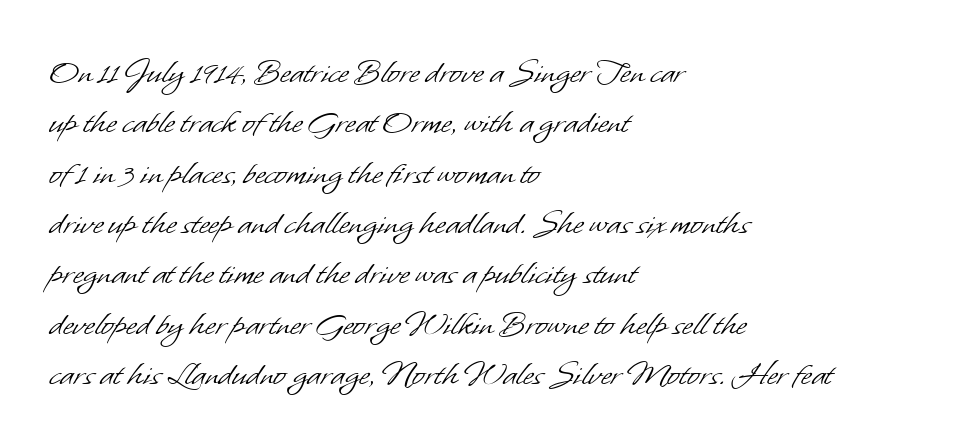
Whoever set this chose a conventional vertical rhythm. Unlike a traditional serif, this face leaves its strokes unadorned. The passage shown is typed in a proportional face where columns would drift. Each stroke keeps to a modest, everyday thickness or less.
